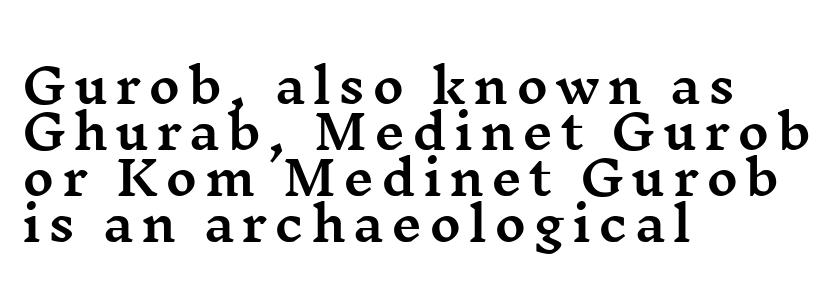
In terms of leading, this rendering errs on the cramped side. Every stem runs plumb, perpendicular to the baseline. Where is the straight margin? On the left. In terms of letterform style, serifs are clearly present.
